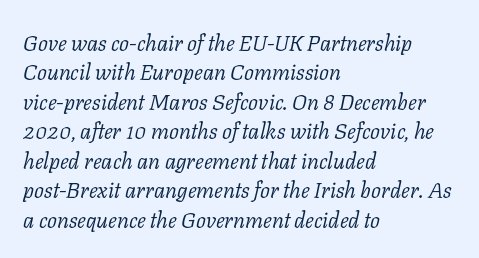
Q: Is the text bold? A: No.
Q: Is the text italic (slanted)? A: Yes, it leans right by about 11 degrees.
Q: Is the text underlined? A: No.
Q: How is the paragraph aligned? A: Left-aligned.
Q: Is the spacing between letters normal or unusually wide? A: Normal.
Q: Is the spacing between lines tight, normal or loose? A: Normal.
